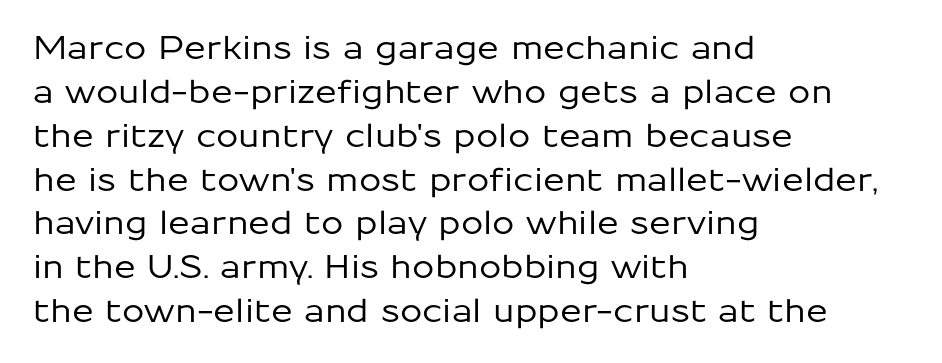
Q: Is the text italic (slanted)? A: No, it is upright.
Q: Is the typeface a serif or a sans-serif typeface? A: Sans-serif.
Q: Is the text underlined? A: No.
Q: How is the paragraph aligned? A: Left-aligned.
Q: Is the spacing between letters normal or unusually wide? A: Normal.
Q: Is the spacing between lines tight, normal or loose? A: Normal.
Q: Width (condensed, normal, or wide)? A: Normal.
Q: Stroke contrast? A: Low.
Q: x-height? A: Medium.
Q: Monospaced? A: No.
